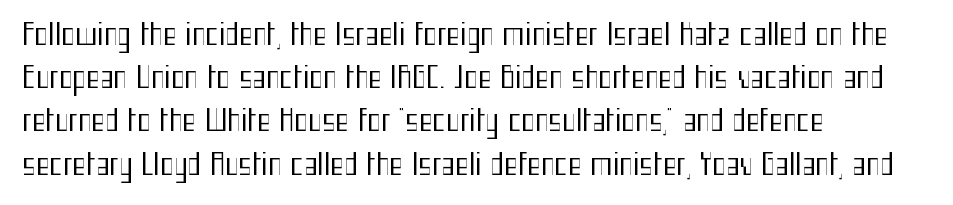
Tracking here is standard; glyphs follow each other at the usual distance. One-word summary of the alignment: left. Check under the words: just untouched page. Each letter keeps its own natural width here, so spacing adapts to shape. You can tell it's not italic because the verticals are truly vertical. No chunkiness to these letters — they're not bold.
